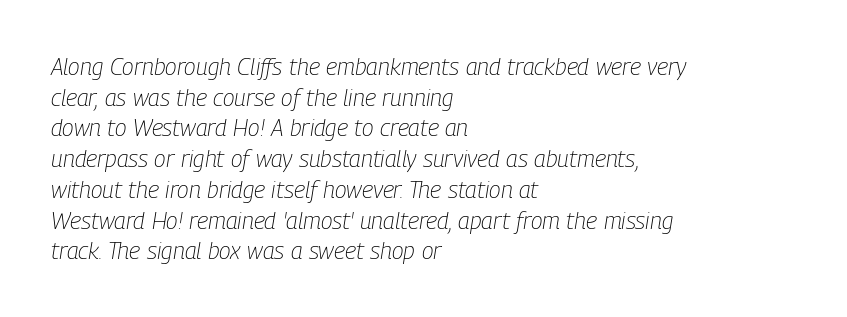
Q: Is the text bold? A: No.
Q: Is the text italic (slanted)? A: Yes, it leans right by about 9 degrees.
Q: Is the text underlined? A: No.
Q: How is the paragraph aligned? A: Left-aligned.
Q: Is the spacing between letters normal or unusually wide? A: Normal.
Q: Is the spacing between lines tight, normal or loose? A: Normal.
